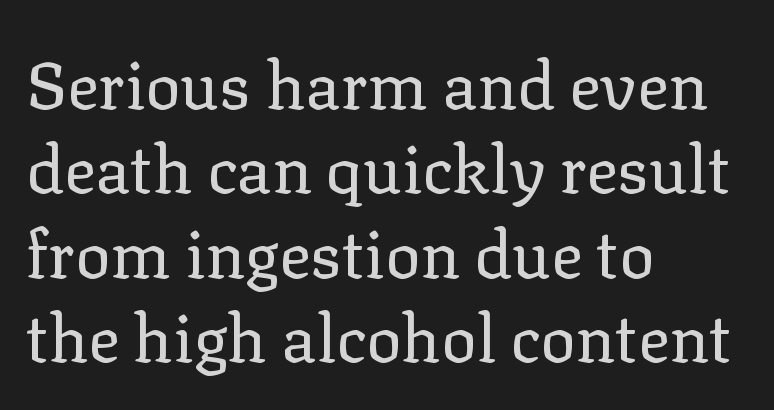
Plain, unruled lines of type. These lines are composed in type with serifs. The face looks like a standard text weight, possibly lighter. Observe the ordinary spacing: letters are neighbours, not strangers.
